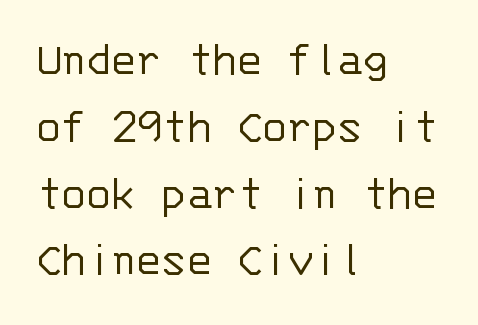
Q: Is the text bold? A: No.
Q: Is the text italic (slanted)? A: No, it is upright.
Q: Is the typeface a serif or a sans-serif typeface? A: Sans-serif.
Q: Is the text underlined? A: No.
Q: How is the paragraph aligned? A: Left-aligned.
Q: Is the spacing between letters normal or unusually wide? A: Normal.
Q: Is the spacing between lines tight, normal or loose? A: Normal.
Q: Width (condensed, normal, or wide)? A: Normal.
Q: Stroke contrast? A: Low.
Q: x-height? A: Large.
Q: Monospaced? A: Yes.
